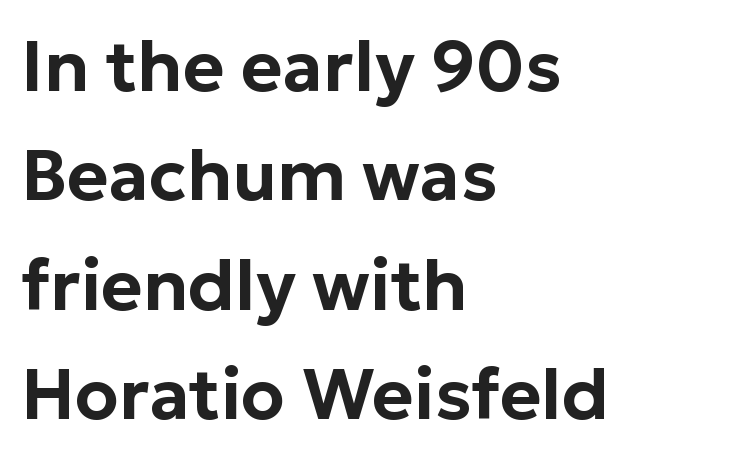
{"serif": "no", "italic": "no", "width": "normal", "stroke_contrast": "low", "x_height": "medium", "monospaced": "no", "underline": "no", "align": "left", "line_spacing": "normal", "line_spacing_ratio": 1.54, "letter_spacing": "normal", "letter_spacing_em": 0.0, "glyph_px": 71}
